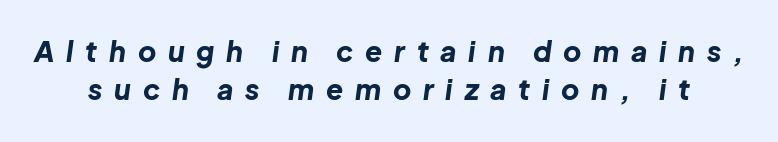
The image shows 28 px bold type, italic (leaning right); set normal line spacing (1.37x), unusually wide letter spacing (+0.42 em), not underlined; low stroke contrast and a medium x-height.
